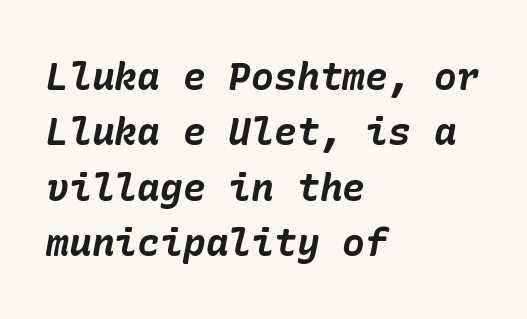
Q: Is the text bold? A: Yes.
Q: Is the text italic (slanted)? A: Yes, it leans right by about 10 degrees.
Q: Is the text underlined? A: No.
Q: How is the paragraph aligned? A: Left-aligned.
Q: Is the spacing between letters normal or unusually wide? A: Normal.
Q: Is the spacing between lines tight, normal or loose? A: Normal.
Q: Width (condensed, normal, or wide)? A: Normal.
Q: Stroke contrast? A: Low.
Q: x-height? A: Medium.
